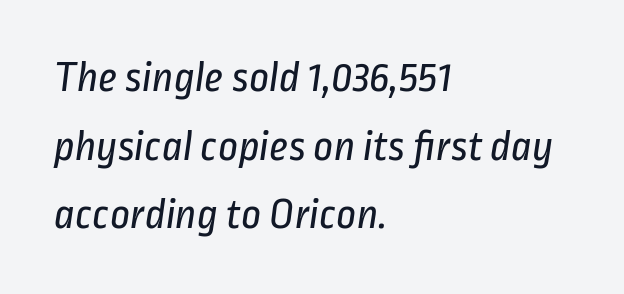
Leftover space on each line is placed entirely after the last word. Looks like regular typesetting: each glyph gets only the width it needs. Descender tails drop into unmarked territory. If you measured baseline to baseline, you'd find a middling distance. What kind of face is this? One without serifs — a sans. Compared with typical body copy, the letter spacing here is the same.
